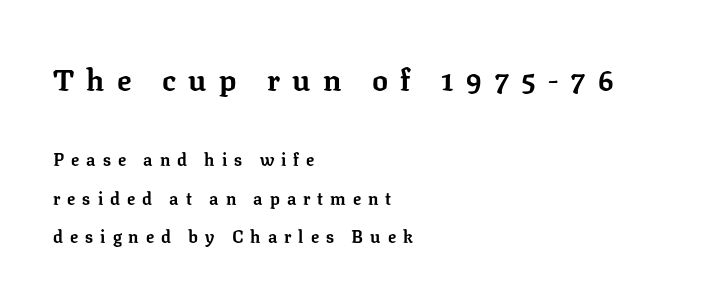
{"serif": "yes", "italic": "no", "bold": "yes", "weight": "bold", "width": "normal", "stroke_contrast": "low", "x_height": "medium", "monospaced": "no", "underline": "no", "align": "left", "line_spacing": "loose", "line_spacing_ratio": 2.25, "letter_spacing": "wide", "letter_spacing_em": 0.41, "larger_block": "first", "size_ratio": 1.76, "glyph_px": 30}
